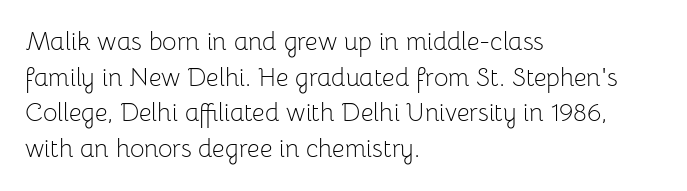
Q: Is the text bold? A: No.
Q: Is the text italic (slanted)? A: No, it is upright.
Q: Is the text underlined? A: No.
Q: How is the paragraph aligned? A: Left-aligned.
Q: Is the spacing between letters normal or unusually wide? A: Normal.
Q: Is the spacing between lines tight, normal or loose? A: Normal.
